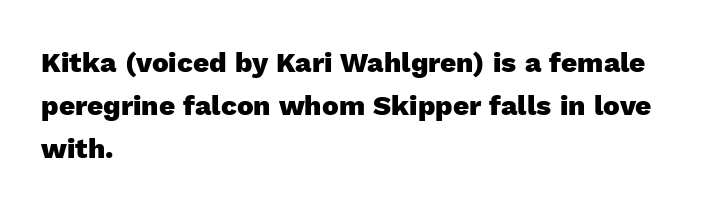
Q: Is the text bold? A: Yes.
Q: Is the text italic (slanted)? A: No, it is upright.
Q: Is the typeface a serif or a sans-serif typeface? A: Sans-serif.
Q: Is the text underlined? A: No.
Q: How is the paragraph aligned? A: Left-aligned.
Q: Is the spacing between letters normal or unusually wide? A: Normal.
Q: Is the spacing between lines tight, normal or loose? A: Normal.
Q: Width (condensed, normal, or wide)? A: Normal.
Q: x-height? A: Medium.
Q: Monospaced? A: No.
